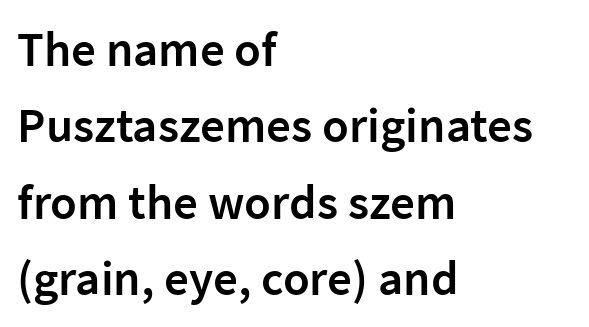
The line-height multiplier appears to be the usual default. No feet cap the strokes, marking this as sans-serif type. Compared with an ordinary text face, these strokes are moderately heavier — a semibold. Rendered with straight, roman letterforms. Typeset ragged right — the left edge is the straight one. Just letters on the line, the space beneath them empty.
